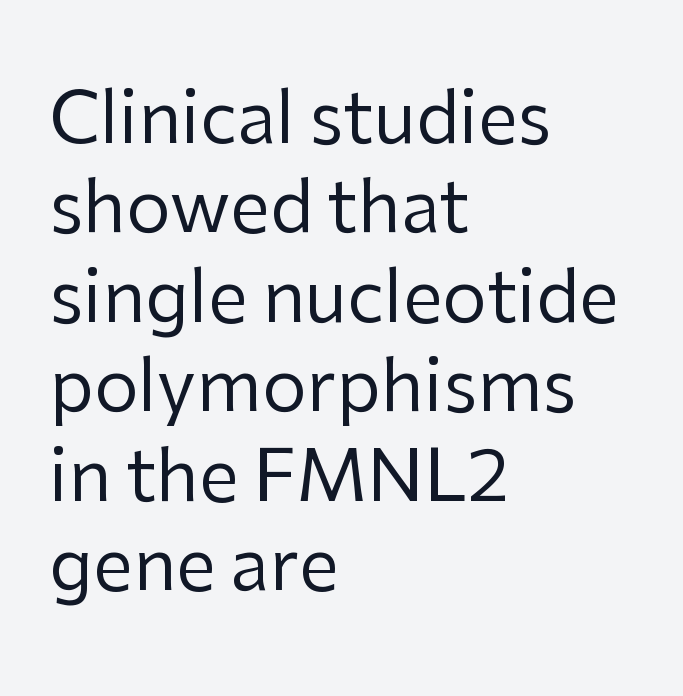
{"serif": "no", "italic": "no", "bold": "no", "weight": "regular", "width": "normal", "stroke_contrast": "low", "x_height": "medium", "monospaced": "no", "underline": "no", "align": "left", "line_spacing": "normal", "line_spacing_ratio": 1.26, "letter_spacing": "normal", "letter_spacing_em": 0.0, "glyph_px": 71}
